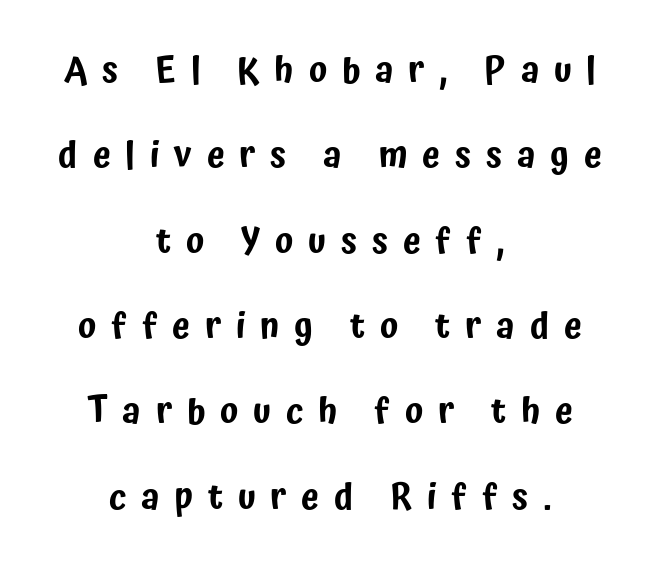
{"serif": "no", "italic": "no", "width": "condensed", "stroke_contrast": "low", "x_height": "medium", "monospaced": "no", "underline": "no", "align": "center", "line_spacing": "loose", "line_spacing_ratio": 2.37, "letter_spacing": "wide", "letter_spacing_em": 0.41, "glyph_px": 36}
